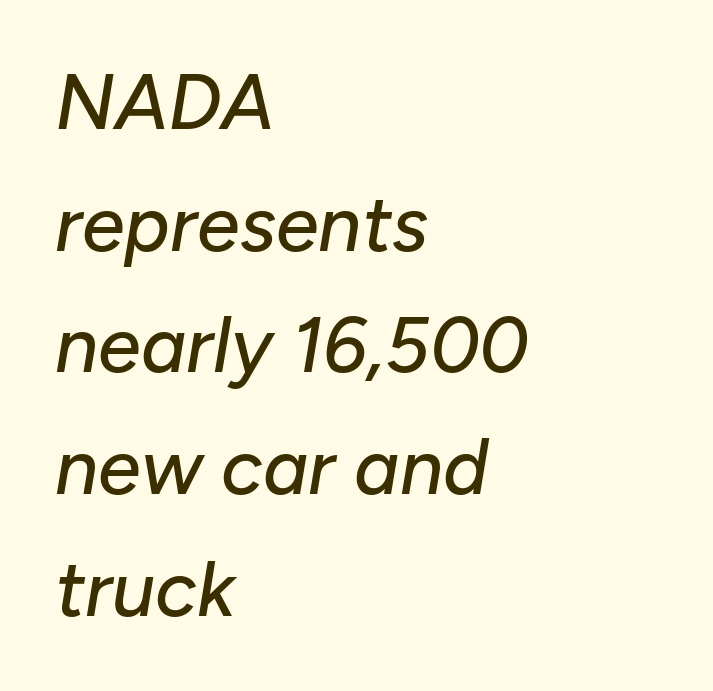
Looks like regular typesetting: each glyph gets only the width it needs. Emphasis-style slanted type is in use. The rendering uses a moderate line-height, typical for paragraphs. Line starts are locked; line ends wander.
